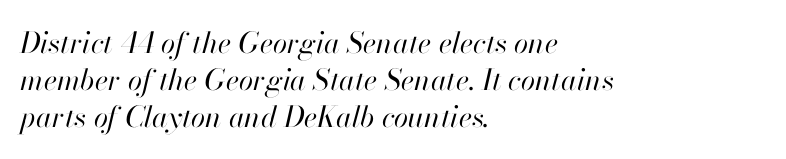
Bold? No — there's no thickening of the strokes. Style check: oblique. The face used here is rendered with its standard letterfit. Varying glyph widths throughout — classic text-font behaviour.
